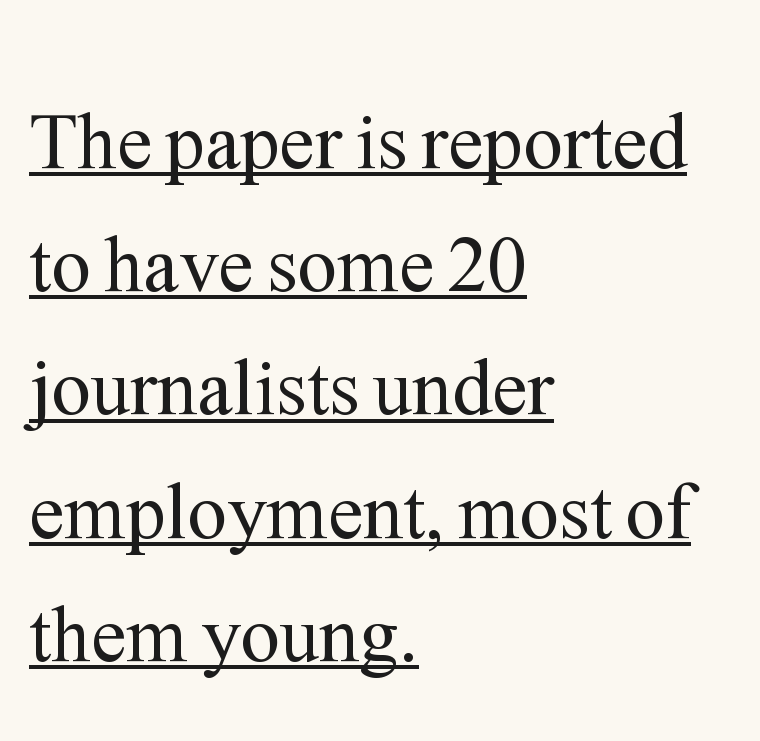
{"serif": "yes", "italic": "no", "bold": "no", "weight": "regular", "width": "normal", "stroke_contrast": "medium", "x_height": "medium", "monospaced": "no", "underline": "yes", "align": "left", "line_spacing": "normal", "line_spacing_ratio": 1.56, "letter_spacing": "normal", "letter_spacing_em": 0.0, "glyph_px": 79}
